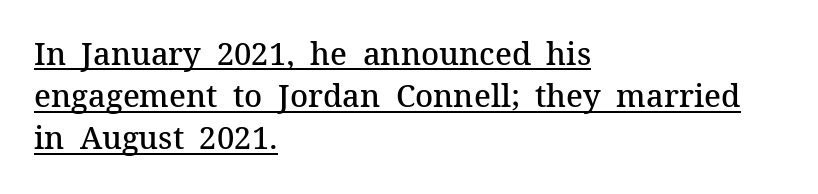
Stroke thickness is moderately raised; the sample reads as semibold. This sample uses an upright cut, with every glyph sitting square on the baseline. The setting favours the left margin, as ordinary paragraphs usually do. The letterforms sit shoulder to shoulder at normal distance. Is this a fixed-width face? No — the glyphs have proportional, varying widths. Vertically, the passage feels balanced, rows spaced as you'd expect.
